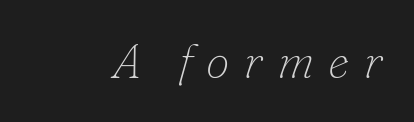
The image shows 48 px thin serif type, italic (leaning right); set unusually wide letter spacing (+0.29 em), not underlined; low stroke contrast and a small x-height.
